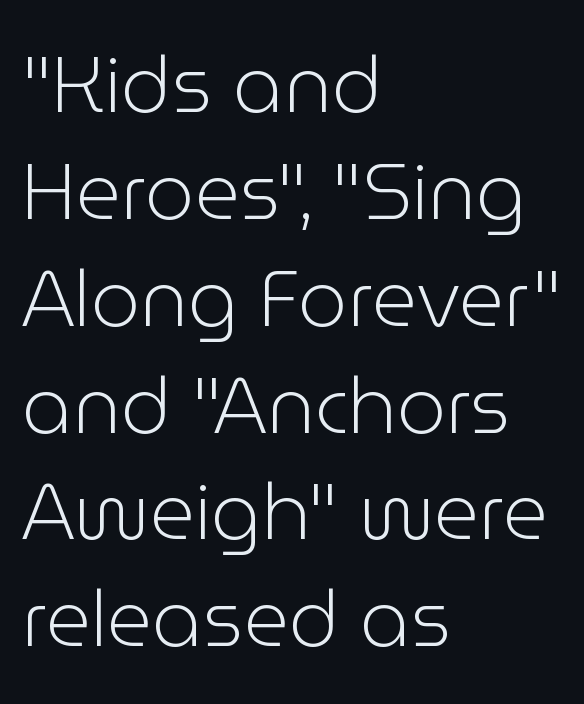
Q: Is the text bold? A: No.
Q: Is the text italic (slanted)? A: No, it is upright.
Q: Is the typeface a serif or a sans-serif typeface? A: Sans-serif.
Q: Is the text underlined? A: No.
Q: How is the paragraph aligned? A: Left-aligned.
Q: Is the spacing between letters normal or unusually wide? A: Normal.
Q: Is the spacing between lines tight, normal or loose? A: Normal.
Q: Width (condensed, normal, or wide)? A: Normal.
Q: Stroke contrast? A: Low.
Q: x-height? A: Medium.
Q: Monospaced? A: No.
